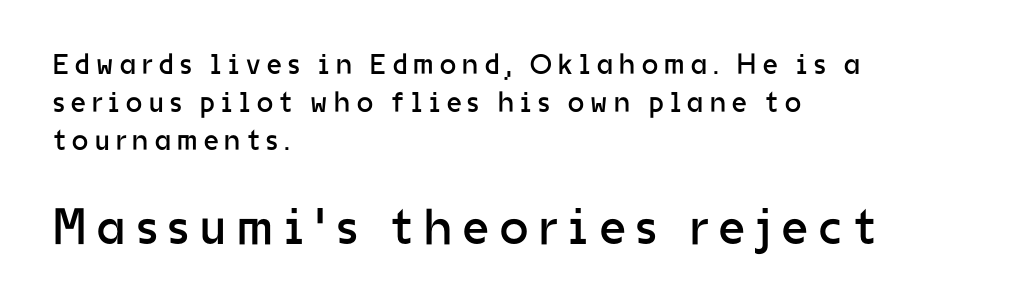
Is the lower block the larger one? Yes — the lower block carries the bigger type. Style check: upright. The vertical gap from one line to the next is medium. Does extra space separate the letters? Yes, quite a lot of it.
